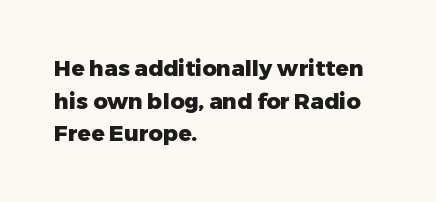
The letters stand straight up with perfectly vertical stems. Vertical spacing — default. Beneath every word, the page is bare. Typeset ragged right — the left edge is the straight one.
